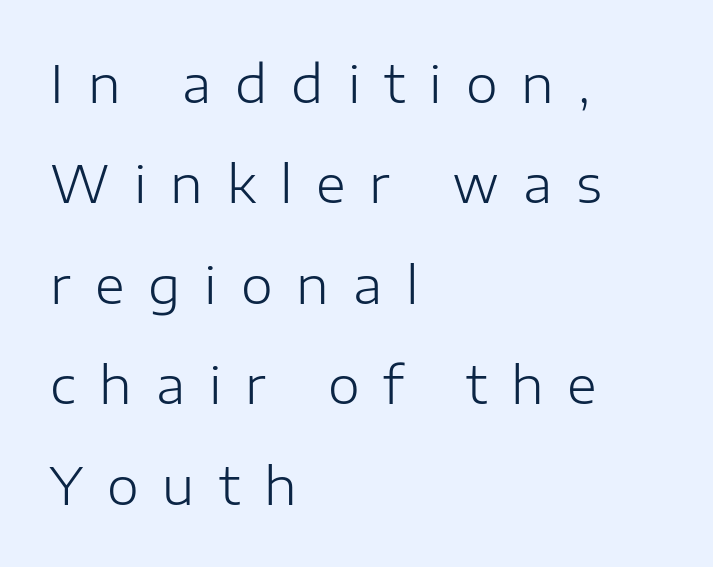
The image shows 51 px light sans-serif type, upright; set left-aligned, loose line spacing (1.97x), unusually wide letter spacing (+0.47 em), not underlined; low stroke contrast and a medium x-height.
